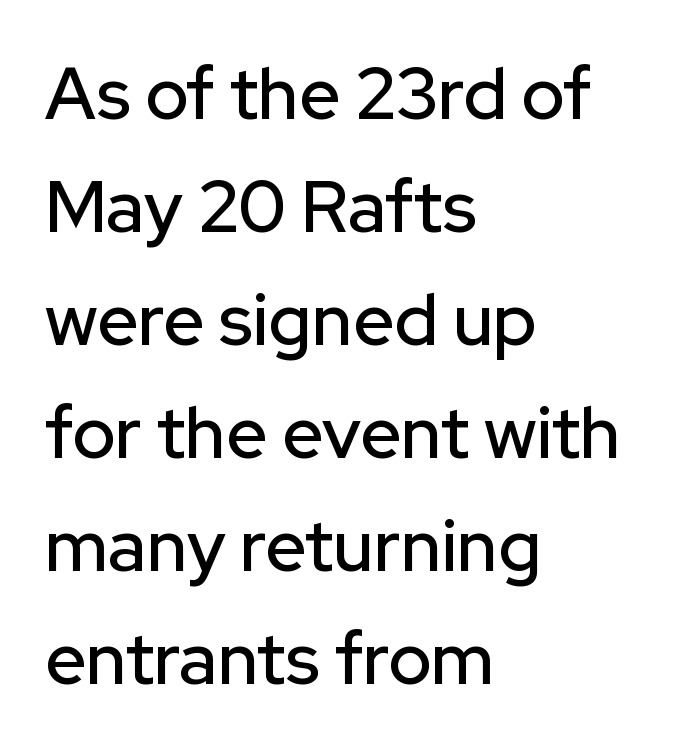
{"serif": "no", "italic": "no", "width": "normal", "stroke_contrast": "low", "x_height": "medium", "monospaced": "no", "underline": "no", "align": "left", "line_spacing": "normal", "line_spacing_ratio": 1.57, "letter_spacing": "normal", "letter_spacing_em": 0.0, "glyph_px": 72}
